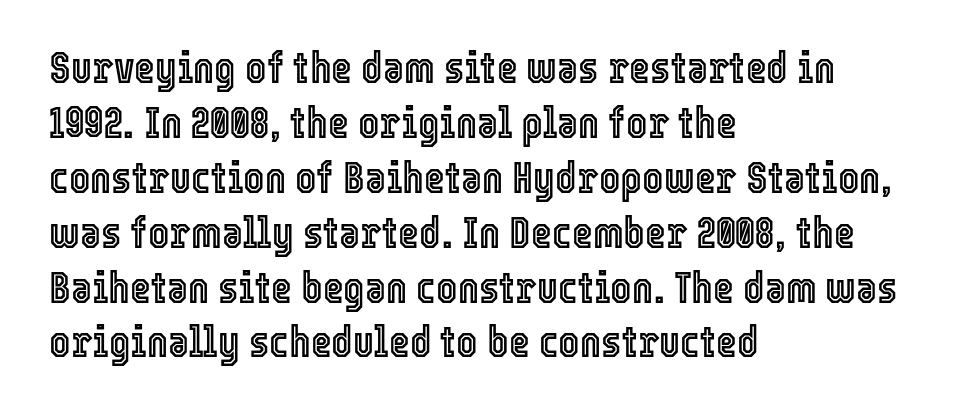
Is there any slant? The stems are plumb. Caption: standard tracking, unaltered. The foot of each line stays bare and open. Looks like regular typesetting: each glyph gets only the width it needs. Compared with a centered layout, this one pins lines to the left instead.
